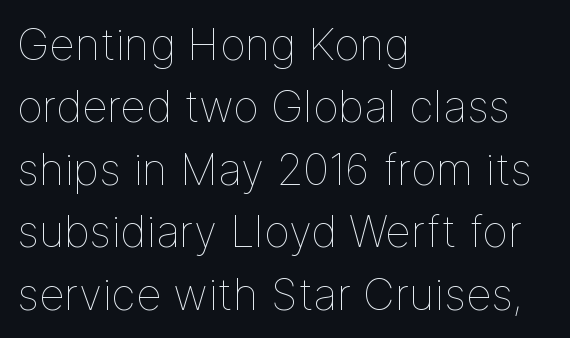
{"italic": "no", "bold": "no", "weight": "thin", "width": "normal", "stroke_contrast": "low", "x_height": "medium", "monospaced": "no", "underline": "no", "align": "left", "line_spacing": "normal", "line_spacing_ratio": 1.42, "letter_spacing": "normal", "letter_spacing_em": 0.0, "glyph_px": 44}
